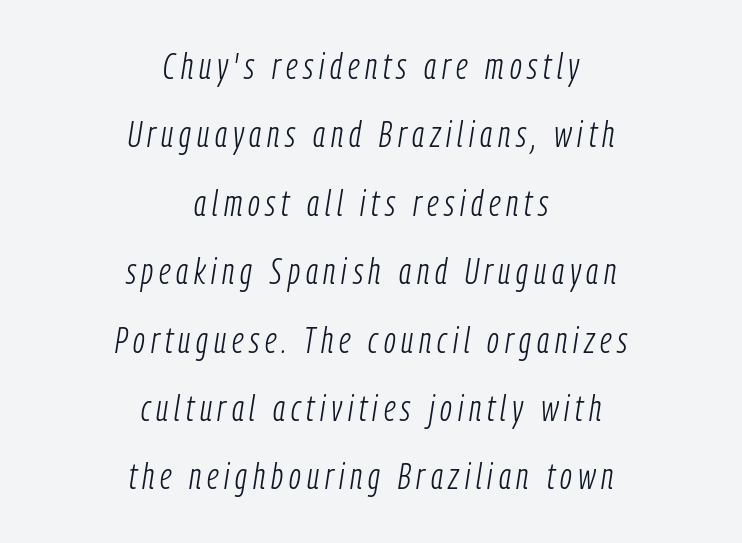
The image shows 36 px light, condensed type, italic (leaning right); set centered, loose line spacing (1.9x), not underlined; low stroke contrast and a medium x-height.
